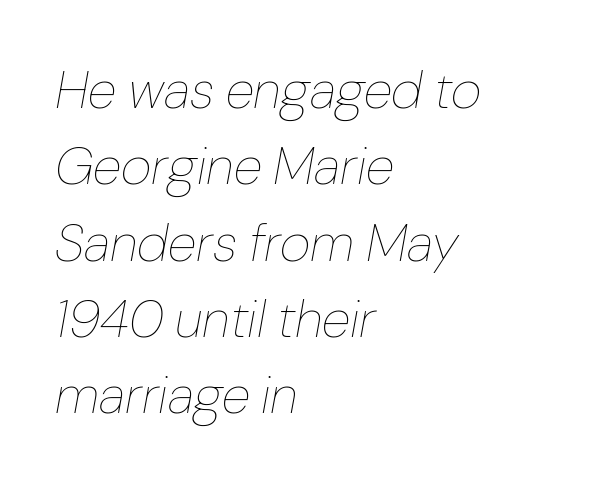
The image shows 53 px thin type, italic (leaning right); set left-aligned, normal line spacing (1.44x), normal letter spacing, not underlined; low stroke contrast and a medium x-height.
